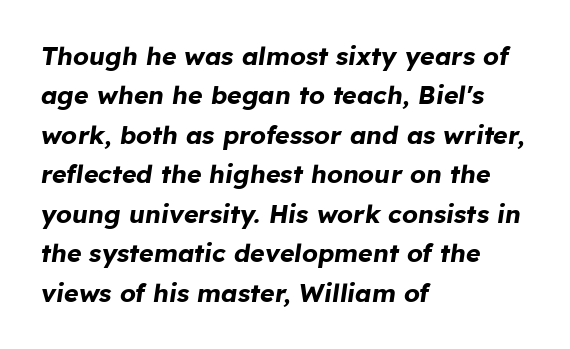
{"italic": "yes", "lean": "right", "slant_degrees": 8, "bold": "yes", "underline": "no", "align": "left", "line_spacing": "normal", "line_spacing_ratio": 1.58, "letter_spacing": "normal", "letter_spacing_em": 0.0, "glyph_px": 25}
